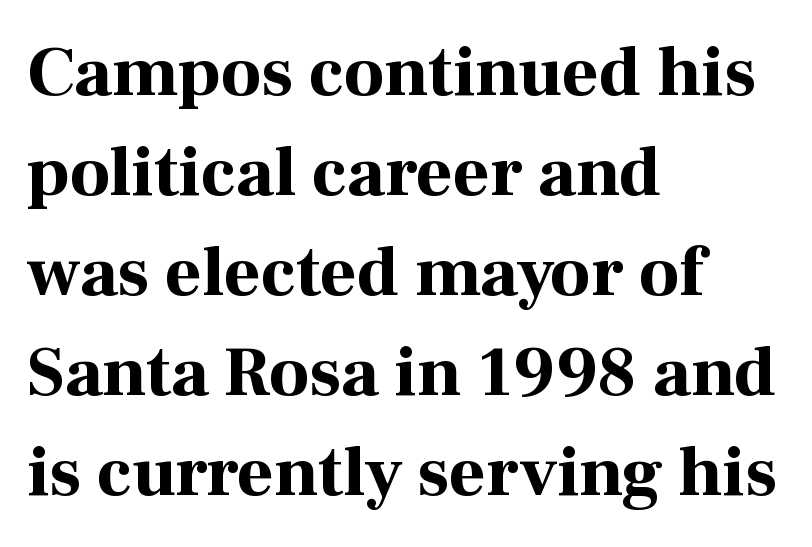
Spacing between characters is what you'd get straight out of the box. The passage shown is typed in a proportional face where columns would drift. The typography opts for an upright posture over an oblique one. Type without underlining. This sample keeps an unexceptional amount of space between lines. The ragged edge is on the right, which tells us the setting is flush left.
